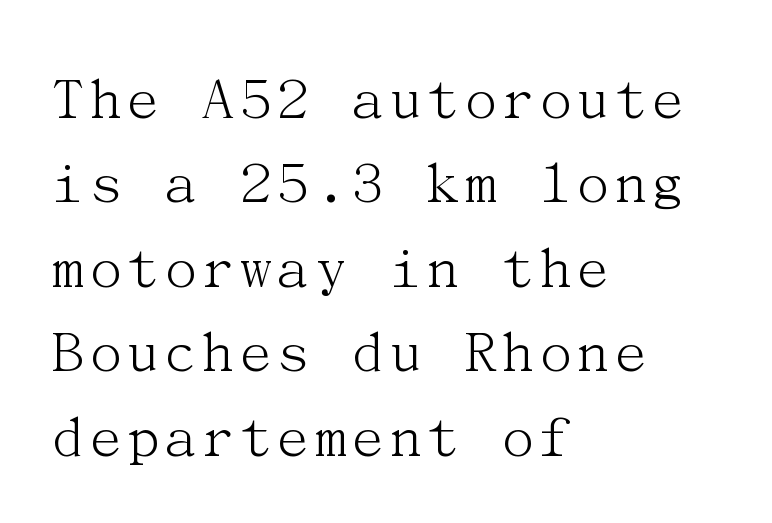
{"serif": "yes", "italic": "no", "bold": "no", "weight": "light", "width": "normal", "stroke_contrast": "medium", "x_height": "medium", "underline": "no", "align": "left", "line_spacing": "normal", "line_spacing_ratio": 1.32, "letter_spacing": "normal", "letter_spacing_em": 0.0, "glyph_px": 64}
